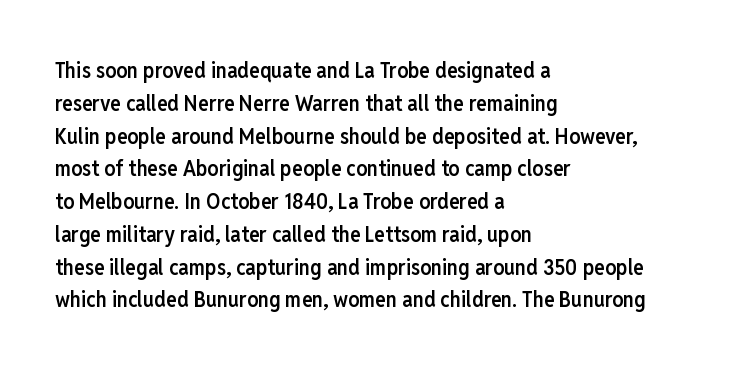
{"italic": "no", "bold": "semi", "underline": "no", "align": "left", "line_spacing": "normal", "line_spacing_ratio": 1.49, "letter_spacing": "normal", "letter_spacing_em": 0.0, "glyph_px": 22}
